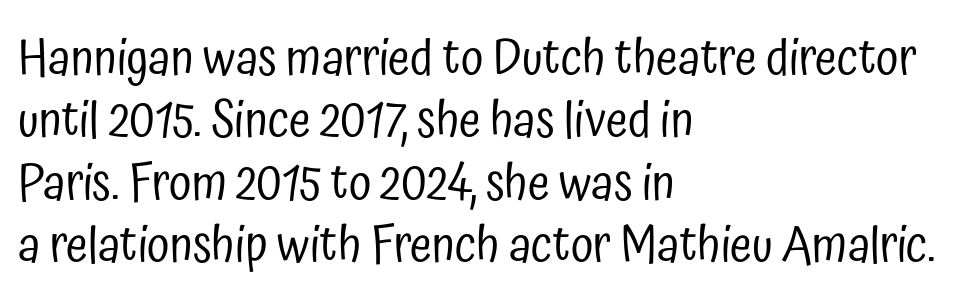
{"serif": "no", "italic": "no", "bold": "no", "weight": "regular", "width": "condensed", "stroke_contrast": "low", "x_height": "medium", "monospaced": "no", "underline": "no", "align": "left", "line_spacing": "normal", "line_spacing_ratio": 1.25, "letter_spacing": "normal", "letter_spacing_em": 0.0, "glyph_px": 50}
